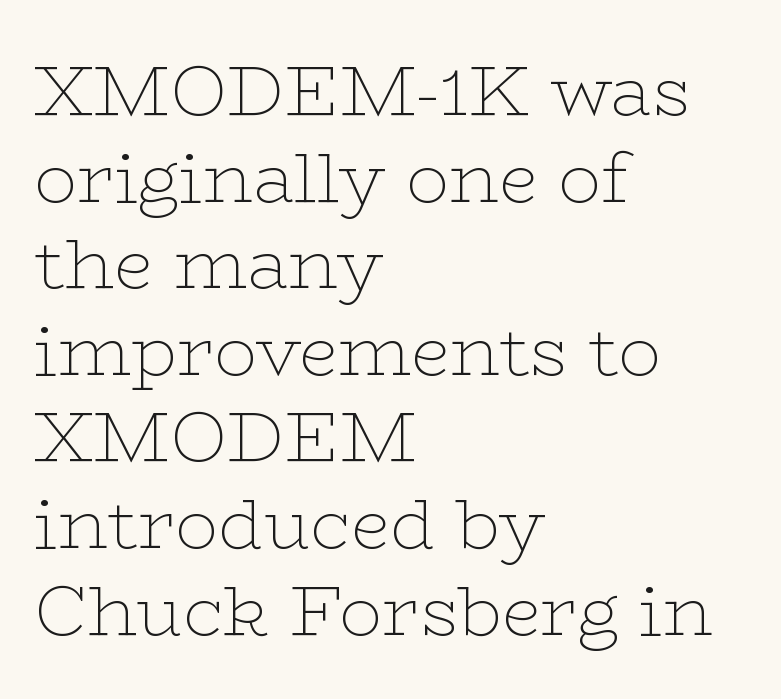
Q: Is the text bold? A: No.
Q: Is the text italic (slanted)? A: No, it is upright.
Q: Is the typeface a serif or a sans-serif typeface? A: Serif.
Q: Is the text underlined? A: No.
Q: How is the paragraph aligned? A: Left-aligned.
Q: Is the spacing between letters normal or unusually wide? A: Normal.
Q: Width (condensed, normal, or wide)? A: Wide.
Q: Stroke contrast? A: Low.
Q: x-height? A: Medium.
Q: Monospaced? A: No.
